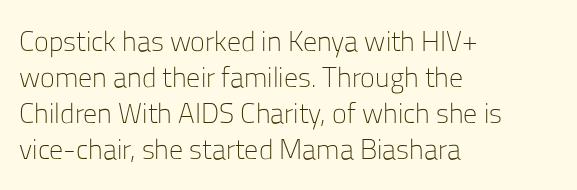
The words here are not underlined. The passage shown is typed in a proportional face where columns would drift. Nope, no serifs anywhere on these letters. These lines keep a tight, regular rhythm from letter to letter. Successive baselines arrive at the customary interval.
